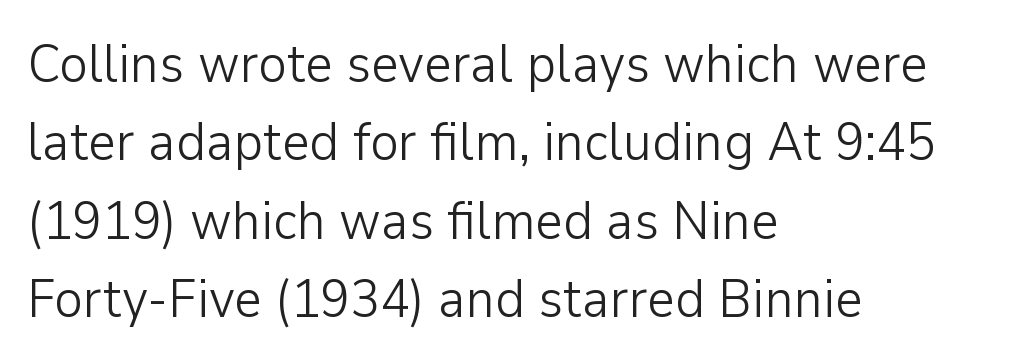
Q: Is the text bold? A: No.
Q: Is the text italic (slanted)? A: No, it is upright.
Q: Is the typeface a serif or a sans-serif typeface? A: Sans-serif.
Q: Is the text underlined? A: No.
Q: How is the paragraph aligned? A: Left-aligned.
Q: Is the spacing between letters normal or unusually wide? A: Normal.
Q: Is the spacing between lines tight, normal or loose? A: Normal.
Q: Width (condensed, normal, or wide)? A: Normal.
Q: Stroke contrast? A: Low.
Q: x-height? A: Medium.
Q: Monospaced? A: No.
